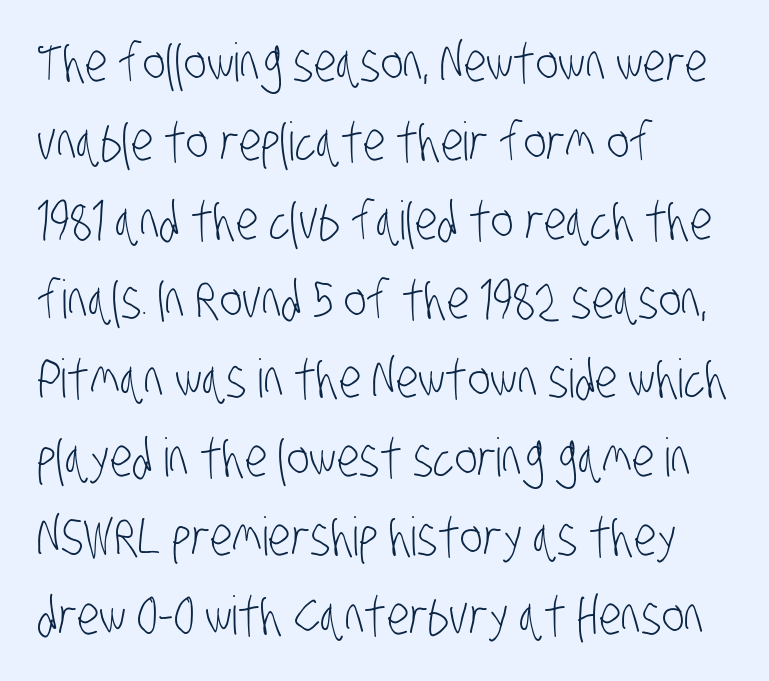
The image shows 53 px light, condensed sans-serif type; set left-aligned, normal line spacing (1.49x), normal letter spacing, not underlined; low stroke contrast and a large x-height.
